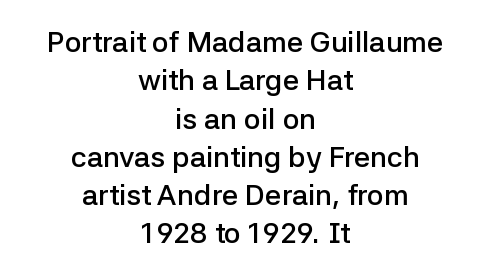
Note the varied advance widths — an 'i' is clearly narrower than an 'm'. This rendering leaves character spacing at its baseline value. Does the lettering tilt? It doesn't — this is upright. Any mark beneath the type? The region is blank. Regarding leading, the lines here are spaced in the standard way. Each glyph is drawn with semibold strokes, heavier than normal yet not fully bold.
